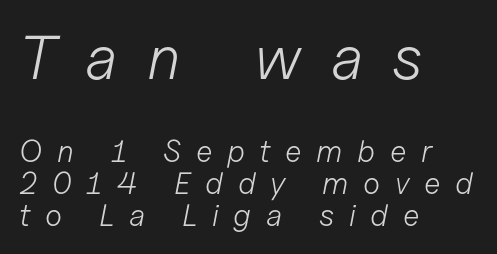
Underlining? Definitely not there. Character size in the leading block exceeds that of the trailing block. An italicized treatment has been applied to the whole sample. Leading is clearly below the norm, producing a dense column. What stands out about the letter spacing? Its width — letters are far apart.
